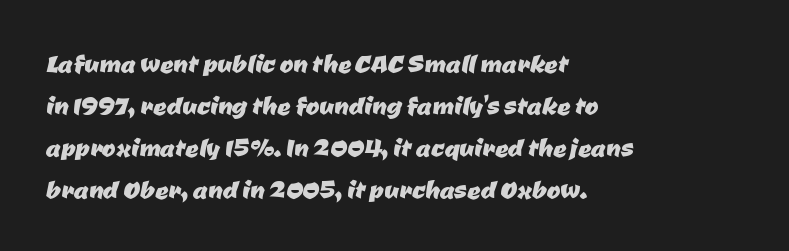
The image shows 33 px sans-serif type; set left-aligned, normal line spacing (1.27x), normal letter spacing, not underlined; low stroke contrast and a medium x-height.
